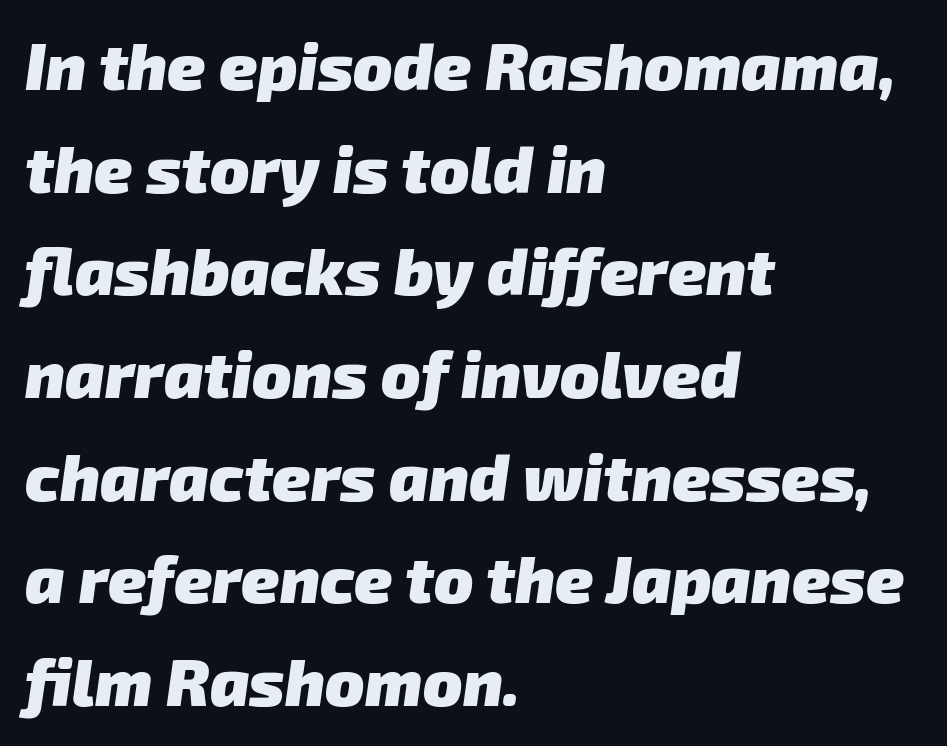
Letters rest on an invisible, unmarked baseline. Caption: bold face, heavy strokes. The compositor pushed each line to the left boundary. These lines are rendered in a variable-pitch font. A typesetter would label this face a sans.
